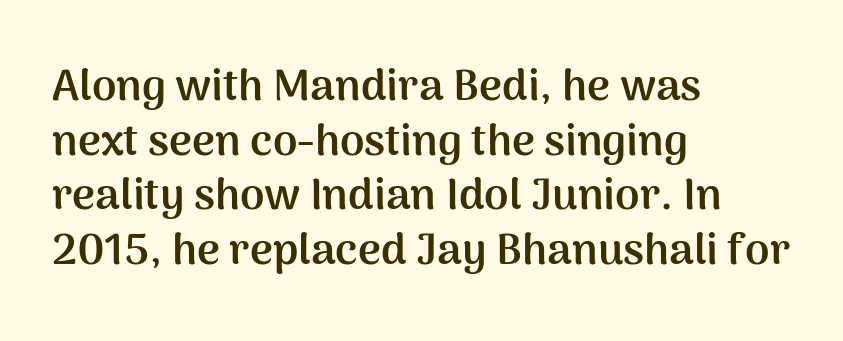
Is this a sans? Yes — the strokes have no serifs. Vertical strokes here are truly vertical. Descenders hang freely into open space. Line starts are locked; line ends wander. Note the varied advance widths — an 'i' is clearly narrower than an 'm'.
